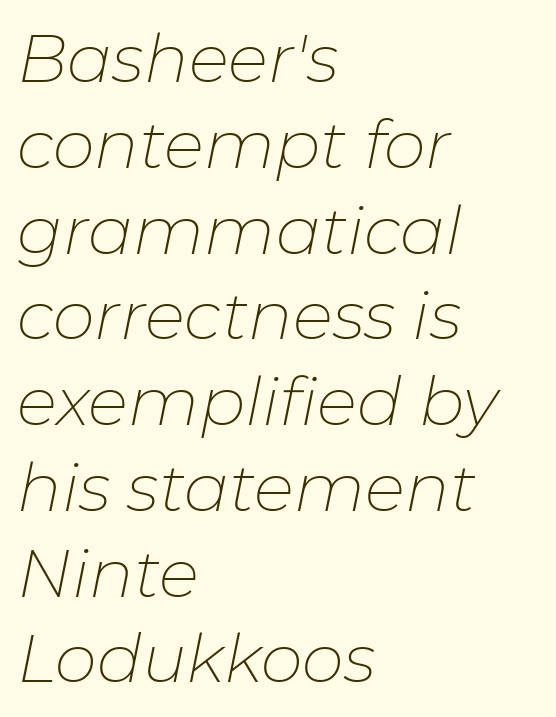
{"italic": "yes", "lean": "right", "slant_degrees": 11, "bold": "no", "weight": "thin", "width": "normal", "stroke_contrast": "low", "x_height": "medium", "monospaced": "no", "underline": "no", "align": "left", "line_spacing": "normal", "line_spacing_ratio": 1.28, "letter_spacing": "normal", "letter_spacing_em": 0.0, "glyph_px": 67}
